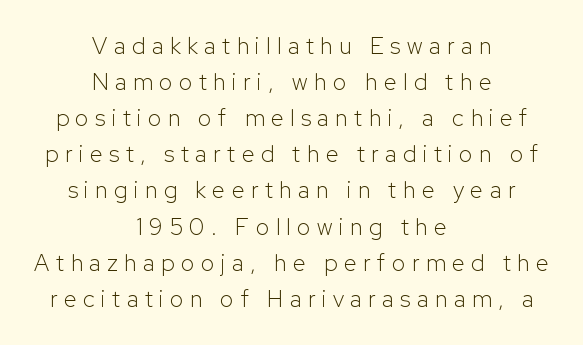
Q: Is the text bold? A: No.
Q: Is the text italic (slanted)? A: No, it is upright.
Q: Is the text underlined? A: No.
Q: How is the paragraph aligned? A: Centered.
Q: Is the spacing between letters normal or unusually wide? A: Unusually wide.
Q: Is the spacing between lines tight, normal or loose? A: Normal.
